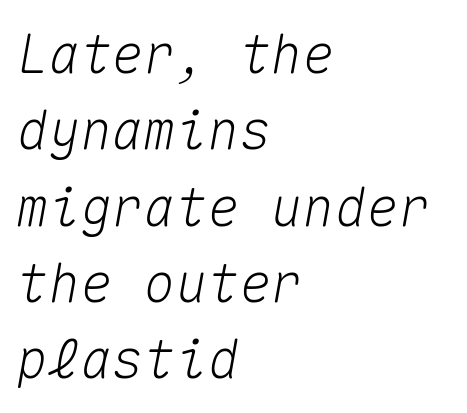
Q: Is the text italic (slanted)? A: Yes, it leans right by about 10 degrees.
Q: Is the text underlined? A: No.
Q: How is the paragraph aligned? A: Left-aligned.
Q: Is the spacing between letters normal or unusually wide? A: Normal.
Q: Is the spacing between lines tight, normal or loose? A: Normal.
Q: Width (condensed, normal, or wide)? A: Normal.
Q: Stroke contrast? A: Medium.
Q: x-height? A: Medium.
Q: Monospaced? A: Yes.
